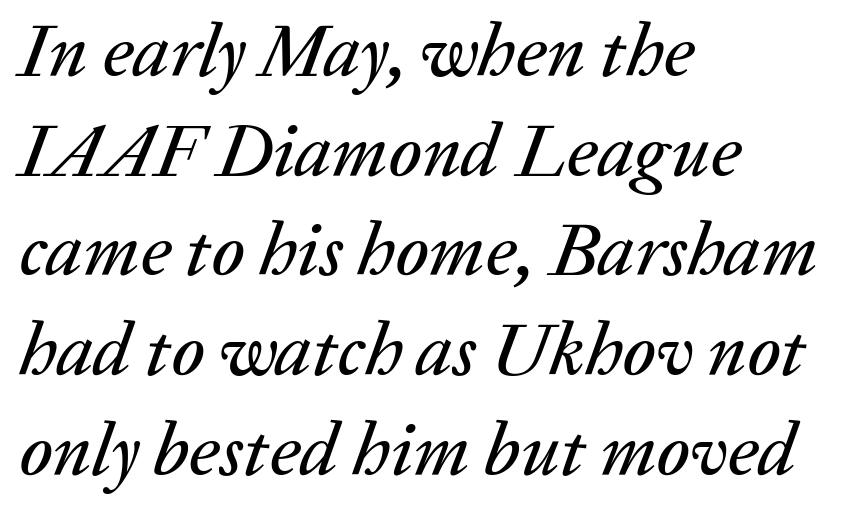
The image shows 75 px text type, italic (leaning right); set left-aligned, normal line spacing (1.33x), normal letter spacing, not underlined; low stroke contrast and a medium x-height.
